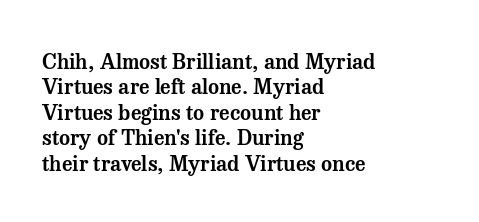
Short and long lines alike share a common starting point at left. Letters rest on an invisible, unmarked baseline. No extra tracking has been applied to these lines. Is there any slant? The stems are plumb.
